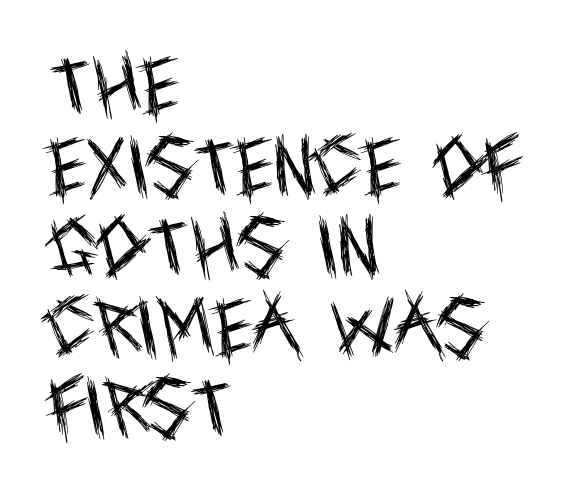
{"serif": "no", "italic": "no", "bold": "no", "weight": "regular", "width": "condensed", "x_height": "large", "monospaced": "no", "underline": "no", "align": "left", "line_spacing_ratio": 1.24, "letter_spacing": "normal", "letter_spacing_em": 0.0, "glyph_px": 65}
